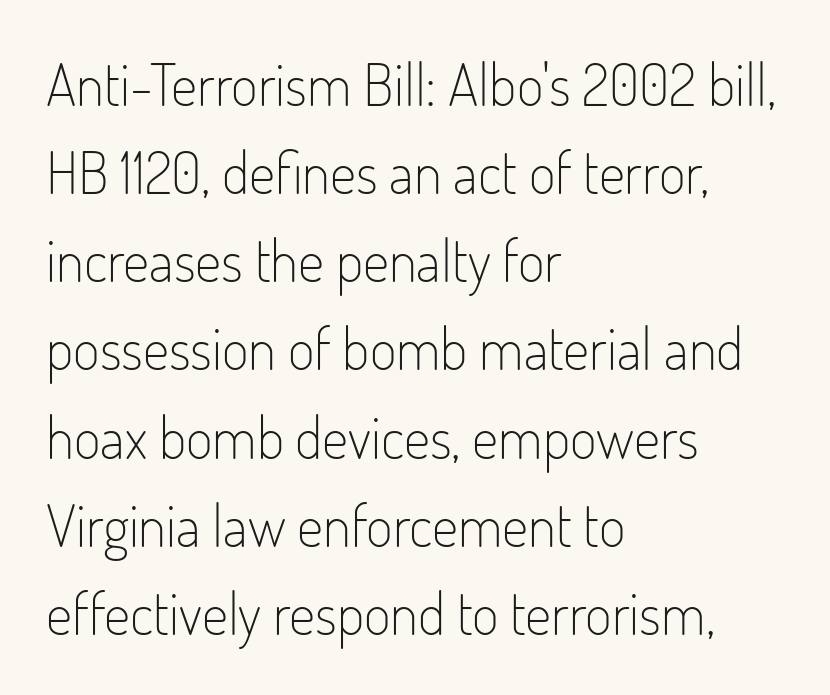
Q: Is the text bold? A: No.
Q: Is the text italic (slanted)? A: No, it is upright.
Q: Is the typeface a serif or a sans-serif typeface? A: Sans-serif.
Q: Is the text underlined? A: No.
Q: How is the paragraph aligned? A: Left-aligned.
Q: Is the spacing between letters normal or unusually wide? A: Normal.
Q: Is the spacing between lines tight, normal or loose? A: Normal.
Q: Width (condensed, normal, or wide)? A: Condensed.
Q: Stroke contrast? A: Low.
Q: x-height? A: Small.
Q: Monospaced? A: No.
